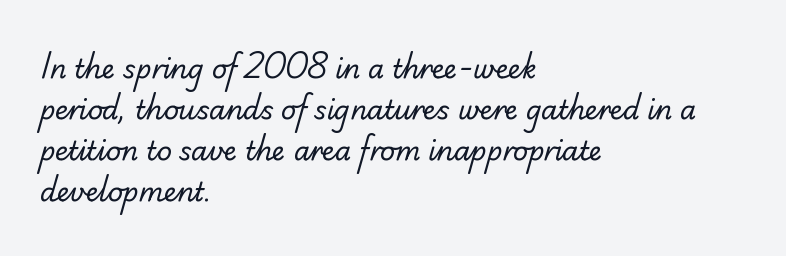
The image shows 26 px text type; set left-aligned, normal line spacing (1.58x), normal letter spacing, not underlined.
